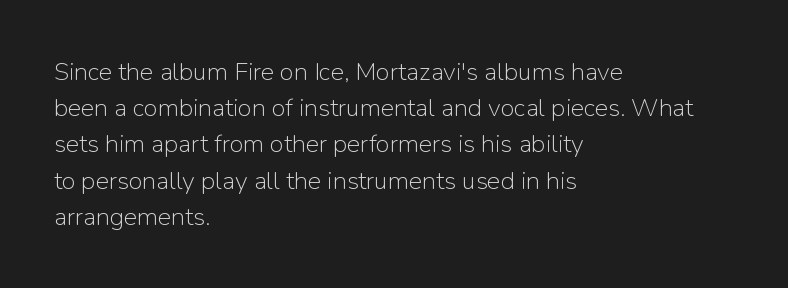
Q: Is the text bold? A: No.
Q: Is the text italic (slanted)? A: No, it is upright.
Q: Is the text underlined? A: No.
Q: How is the paragraph aligned? A: Left-aligned.
Q: Is the spacing between letters normal or unusually wide? A: Normal.
Q: Is the spacing between lines tight, normal or loose? A: Normal.
